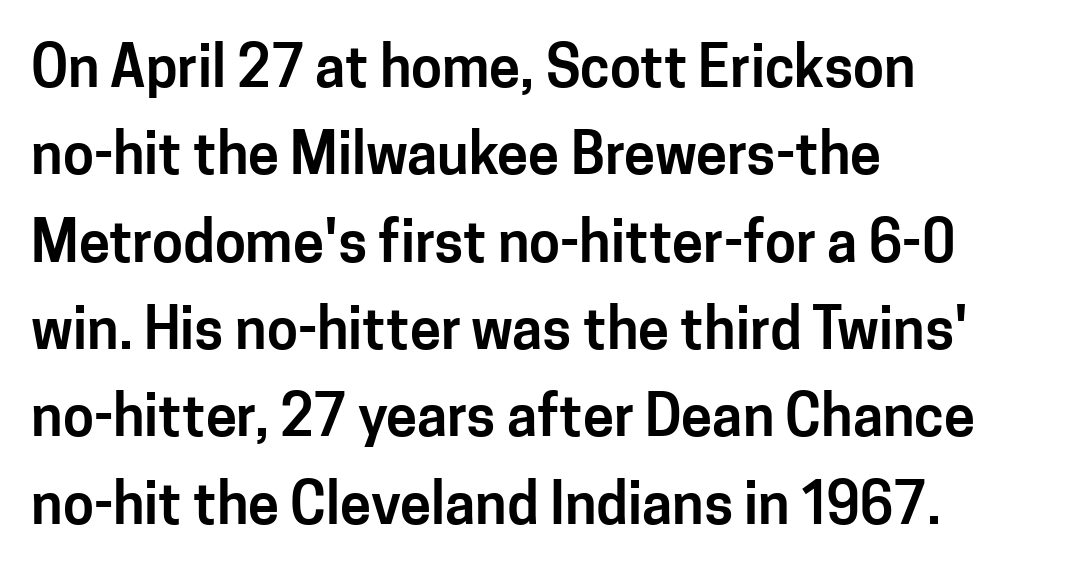
Q: Is the text italic (slanted)? A: No, it is upright.
Q: Is the typeface a serif or a sans-serif typeface? A: Sans-serif.
Q: Is the text underlined? A: No.
Q: How is the paragraph aligned? A: Left-aligned.
Q: Is the spacing between letters normal or unusually wide? A: Normal.
Q: Is the spacing between lines tight, normal or loose? A: Normal.
Q: Width (condensed, normal, or wide)? A: Normal.
Q: Stroke contrast? A: Low.
Q: x-height? A: Medium.
Q: Monospaced? A: No.
